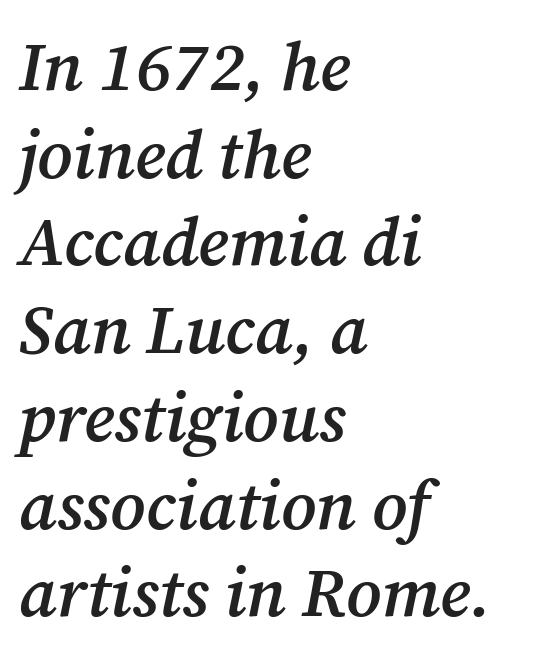
Q: Is the text bold? A: Semi-bold.
Q: Is the text italic (slanted)? A: Yes, it leans right by about 12 degrees.
Q: Is the typeface a serif or a sans-serif typeface? A: Serif.
Q: Is the text underlined? A: No.
Q: How is the paragraph aligned? A: Left-aligned.
Q: Is the spacing between letters normal or unusually wide? A: Normal.
Q: Is the spacing between lines tight, normal or loose? A: Normal.
Q: Width (condensed, normal, or wide)? A: Normal.
Q: Stroke contrast? A: Medium.
Q: x-height? A: Medium.
Q: Monospaced? A: No.
